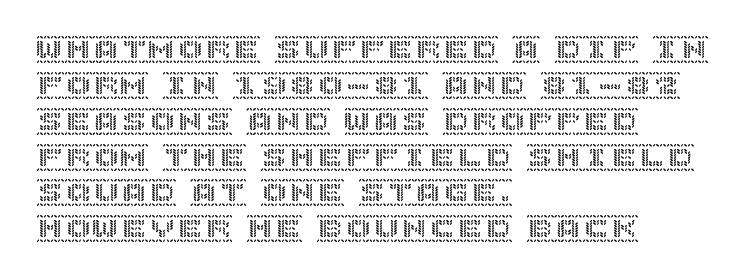
Descenders are the only things crossing below the line. Letter spacing: default. If you measured baseline to baseline, you'd find a middling distance. Which margin do the lines hug? The left one — the right edge is uneven. In terms of posture, this sample is upright.
